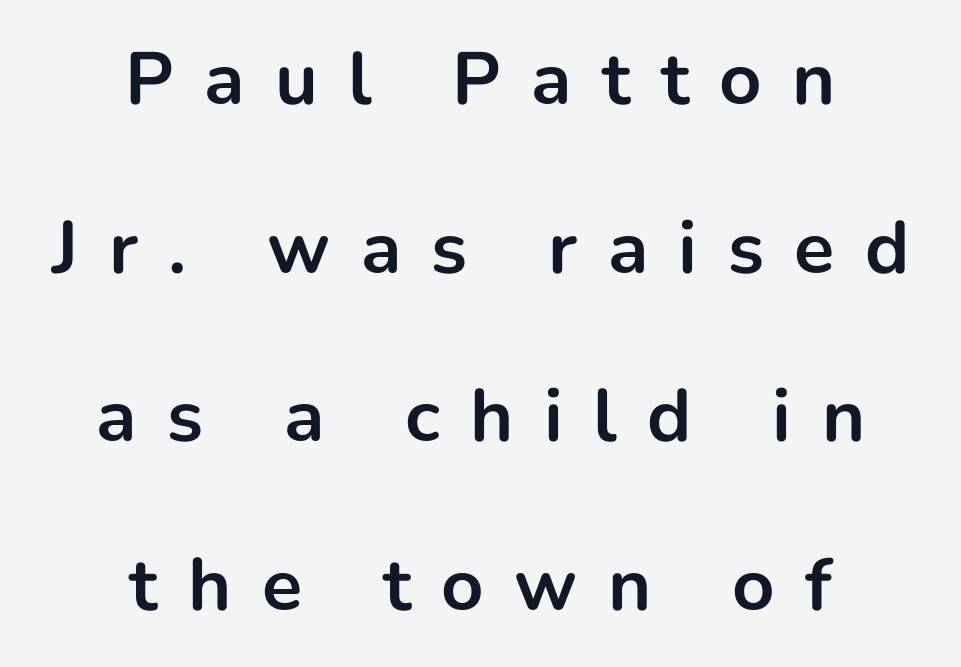
On the weight axis this lands at bold, roughly 700. The passage is arranged like a title page — every line centered. The designer went with a sans here, leaving each stem footless. Quick note: not italic, upright. The zone under the glyphs is completely vacant.
